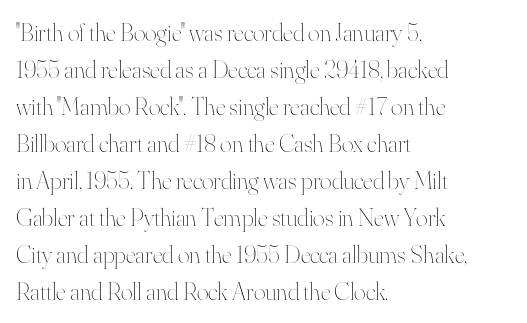
Q: Is the text bold? A: No.
Q: Is the text italic (slanted)? A: No, it is upright.
Q: Is the text underlined? A: No.
Q: How is the paragraph aligned? A: Left-aligned.
Q: Is the spacing between letters normal or unusually wide? A: Normal.
Q: Is the spacing between lines tight, normal or loose? A: Normal.
